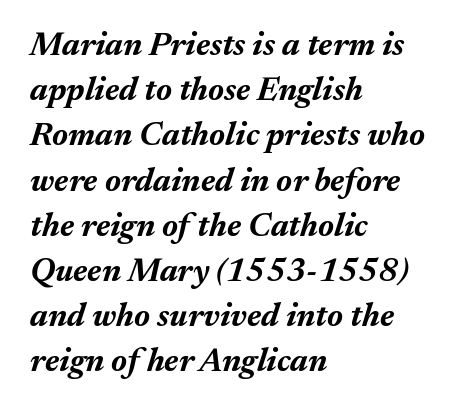
Q: Is the text bold? A: Yes.
Q: Is the text italic (slanted)? A: Yes, it leans right by about 17 degrees.
Q: Is the text underlined? A: No.
Q: How is the paragraph aligned? A: Left-aligned.
Q: Is the spacing between letters normal or unusually wide? A: Normal.
Q: Is the spacing between lines tight, normal or loose? A: Normal.
Q: Width (condensed, normal, or wide)? A: Normal.
Q: Stroke contrast? A: Medium.
Q: x-height? A: Medium.
Q: Monospaced? A: No.
